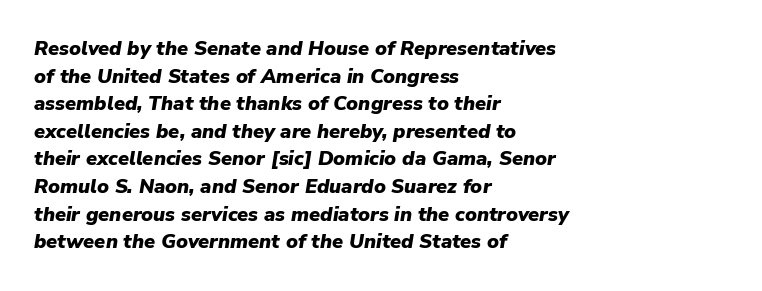
Q: Is the text bold? A: Yes.
Q: Is the text italic (slanted)? A: Yes, it leans right by about 9 degrees.
Q: Is the text underlined? A: No.
Q: How is the paragraph aligned? A: Left-aligned.
Q: Is the spacing between letters normal or unusually wide? A: Normal.
Q: Is the spacing between lines tight, normal or loose? A: Normal.
